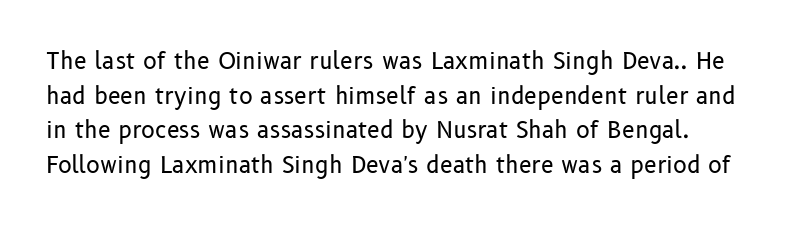
Q: Is the text bold? A: No.
Q: Is the text italic (slanted)? A: No, it is upright.
Q: Is the text underlined? A: No.
Q: Is the spacing between letters normal or unusually wide? A: Normal.
Q: Is the spacing between lines tight, normal or loose? A: Normal.
